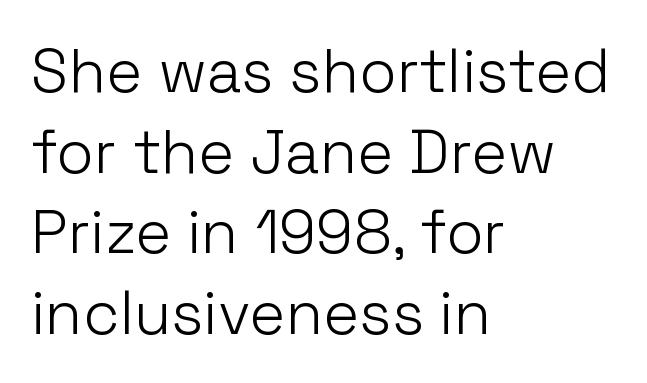
{"serif": "no", "italic": "no", "bold": "no", "weight": "light", "width": "normal", "stroke_contrast": "low", "x_height": "medium", "monospaced": "no", "underline": "no", "align": "left", "line_spacing": "normal", "line_spacing_ratio": 1.32, "letter_spacing": "normal", "letter_spacing_em": 0.0, "glyph_px": 61}
